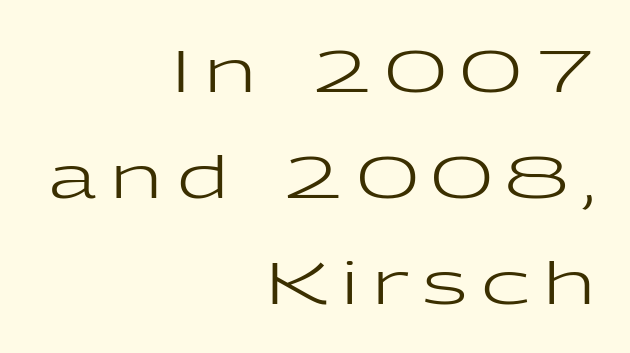
The image shows 59 px regular-weight, wide sans-serif type, upright; set right-aligned, line spacing 1.8x, unusually wide letter spacing (+0.23 em), not underlined; low stroke contrast and a medium x-height.
